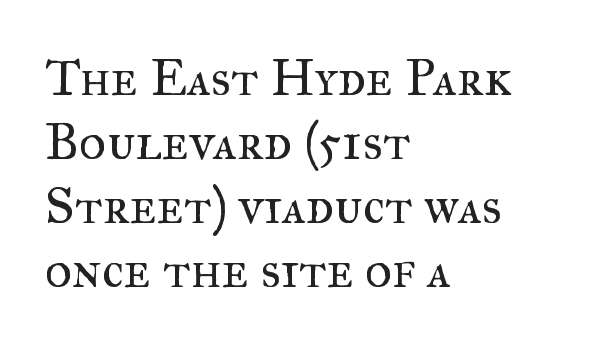
{"serif": "yes", "italic": "no", "bold": "no", "weight": "regular", "width": "normal", "stroke_contrast": "medium", "x_height": "small", "monospaced": "no", "underline": "no", "align": "left", "line_spacing_ratio": 1.23, "letter_spacing": "normal", "letter_spacing_em": 0.0, "glyph_px": 52}
